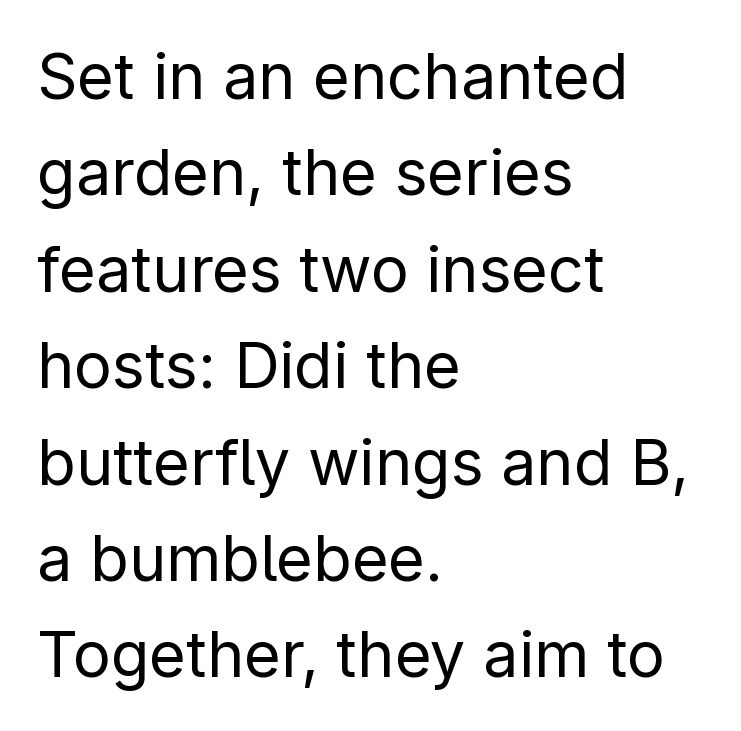
Q: Is the text bold? A: No.
Q: Is the text italic (slanted)? A: No, it is upright.
Q: Is the typeface a serif or a sans-serif typeface? A: Sans-serif.
Q: Is the text underlined? A: No.
Q: How is the paragraph aligned? A: Left-aligned.
Q: Is the spacing between letters normal or unusually wide? A: Normal.
Q: Is the spacing between lines tight, normal or loose? A: Normal.
Q: Width (condensed, normal, or wide)? A: Normal.
Q: Stroke contrast? A: Low.
Q: x-height? A: Medium.
Q: Monospaced? A: No.
